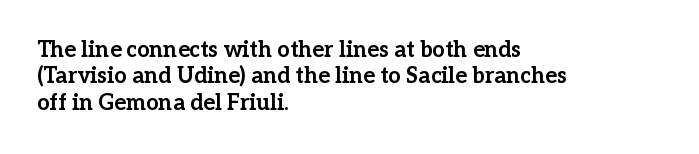
Stroke thickness is high; the sample reads as a true bold. Underline: absent. The horizontal fit of the characters is conventional and even. Do the letters lean? They stand straight. Horizontal alignment here is leftward, the default for most running prose.
